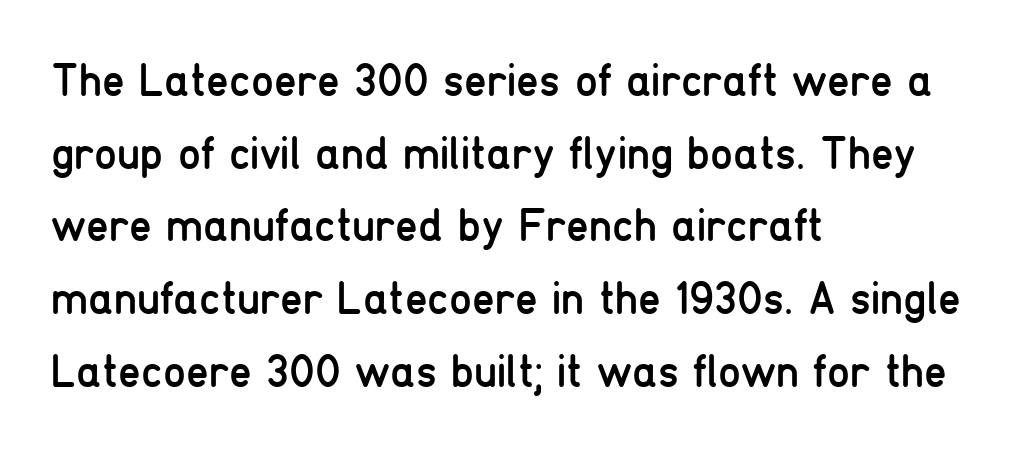
Q: Is the text bold? A: No.
Q: Is the text italic (slanted)? A: No, it is upright.
Q: Is the typeface a serif or a sans-serif typeface? A: Sans-serif.
Q: Is the text underlined? A: No.
Q: How is the paragraph aligned? A: Left-aligned.
Q: Is the spacing between letters normal or unusually wide? A: Normal.
Q: Is the spacing between lines tight, normal or loose? A: Normal.
Q: Width (condensed, normal, or wide)? A: Condensed.
Q: Stroke contrast? A: Low.
Q: x-height? A: Medium.
Q: Monospaced? A: No.
